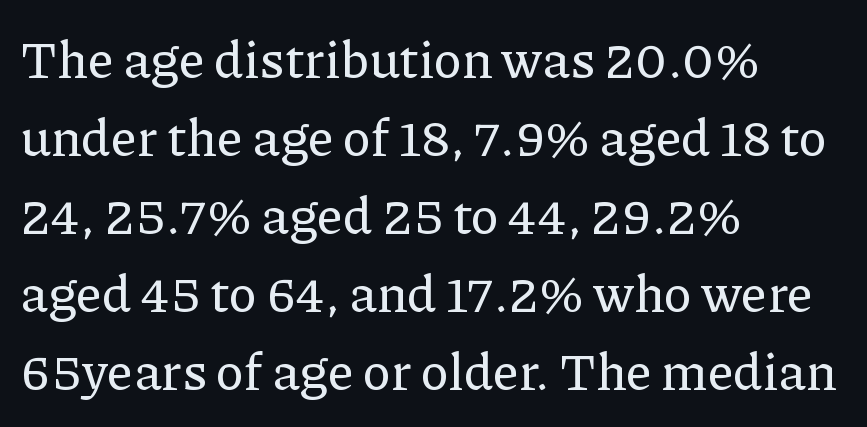
Q: Is the text italic (slanted)? A: No, it is upright.
Q: Is the typeface a serif or a sans-serif typeface? A: Serif.
Q: Is the text underlined? A: No.
Q: How is the paragraph aligned? A: Left-aligned.
Q: Is the spacing between letters normal or unusually wide? A: Normal.
Q: Is the spacing between lines tight, normal or loose? A: Normal.
Q: Width (condensed, normal, or wide)? A: Normal.
Q: Stroke contrast? A: Low.
Q: x-height? A: Medium.
Q: Monospaced? A: No.
